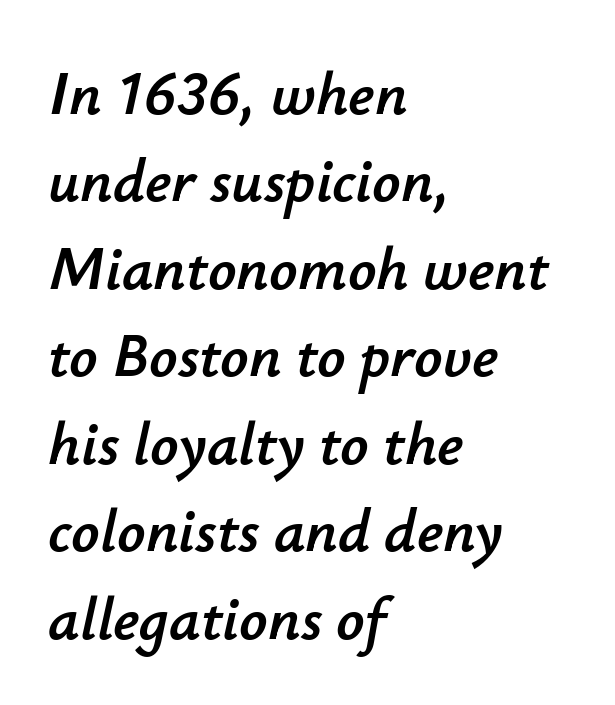
Q: Is the text italic (slanted)? A: Yes, it leans right by about 12 degrees.
Q: Is the text underlined? A: No.
Q: How is the paragraph aligned? A: Left-aligned.
Q: Is the spacing between letters normal or unusually wide? A: Normal.
Q: Is the spacing between lines tight, normal or loose? A: Normal.
Q: Width (condensed, normal, or wide)? A: Normal.
Q: Stroke contrast? A: Low.
Q: x-height? A: Small.
Q: Monospaced? A: No.
